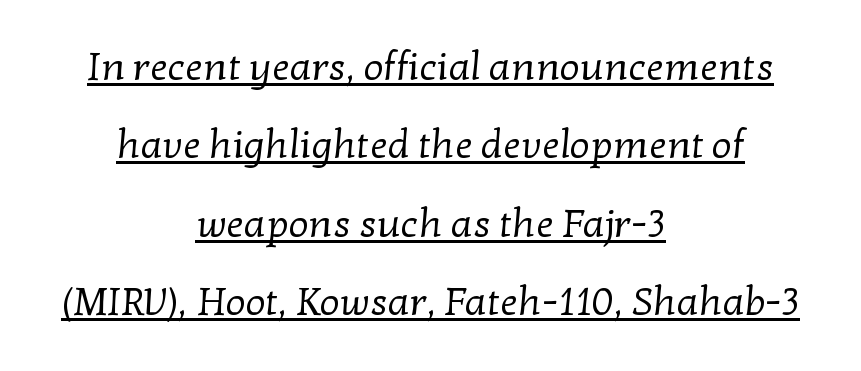
Q: Is the text bold? A: No.
Q: Is the typeface a serif or a sans-serif typeface? A: Serif.
Q: Is the text underlined? A: Yes.
Q: How is the paragraph aligned? A: Centered.
Q: Is the spacing between letters normal or unusually wide? A: Normal.
Q: Is the spacing between lines tight, normal or loose? A: Loose.
Q: Width (condensed, normal, or wide)? A: Normal.
Q: Stroke contrast? A: Low.
Q: x-height? A: Medium.
Q: Monospaced? A: No.
